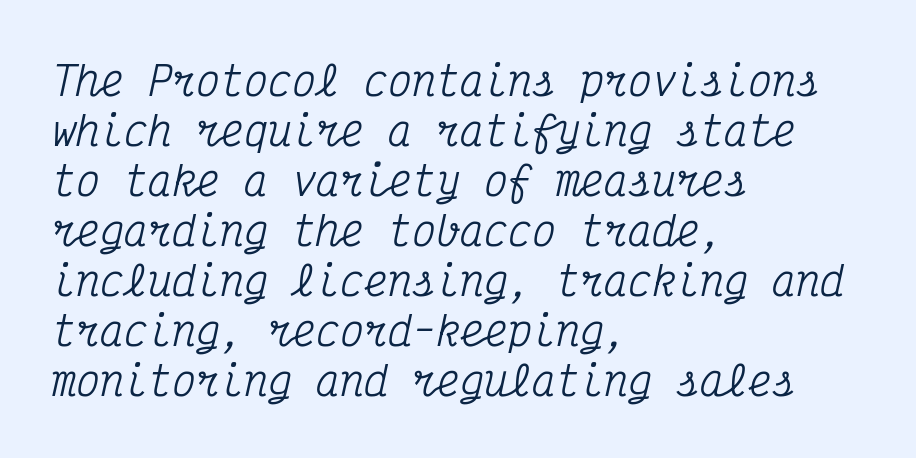
Q: Is the text italic (slanted)? A: Yes, it leans right by about 12 degrees.
Q: Is the typeface a serif or a sans-serif typeface? A: Serif.
Q: Is the text underlined? A: No.
Q: How is the paragraph aligned? A: Left-aligned.
Q: Is the spacing between letters normal or unusually wide? A: Normal.
Q: Is the spacing between lines tight, normal or loose? A: Normal.
Q: Width (condensed, normal, or wide)? A: Condensed.
Q: Stroke contrast? A: Medium.
Q: x-height? A: Medium.
Q: Monospaced? A: Yes.
